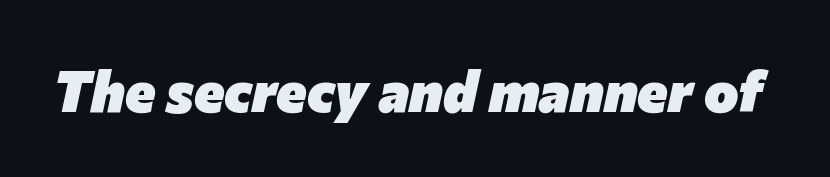
The image shows 58 px heavy type, italic (leaning right); set normal letter spacing, not underlined; low stroke contrast and a medium x-height.
